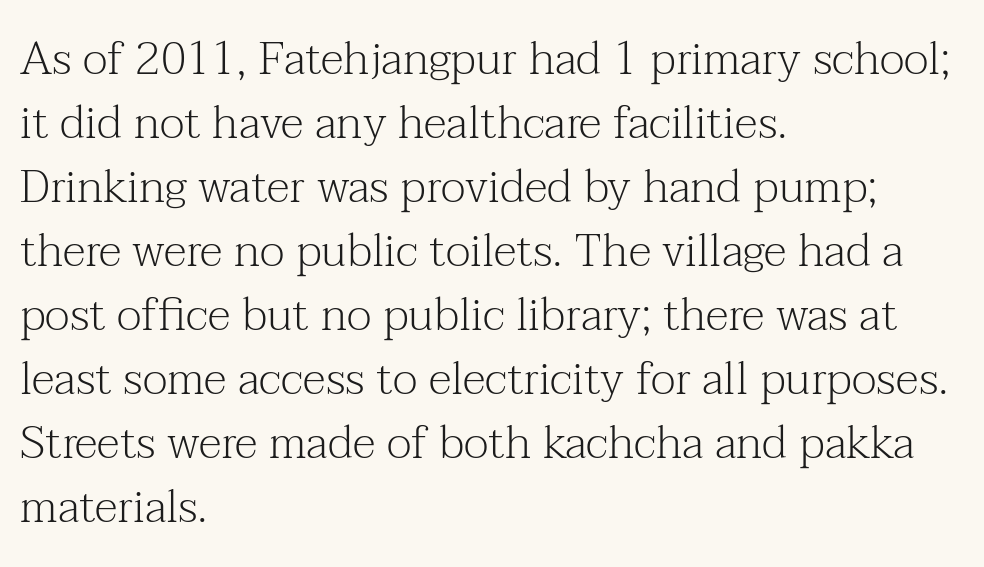
The image shows 46 px light serif type, upright; set left-aligned, normal line spacing (1.39x), normal letter spacing, not underlined; medium stroke contrast and a medium x-height.
